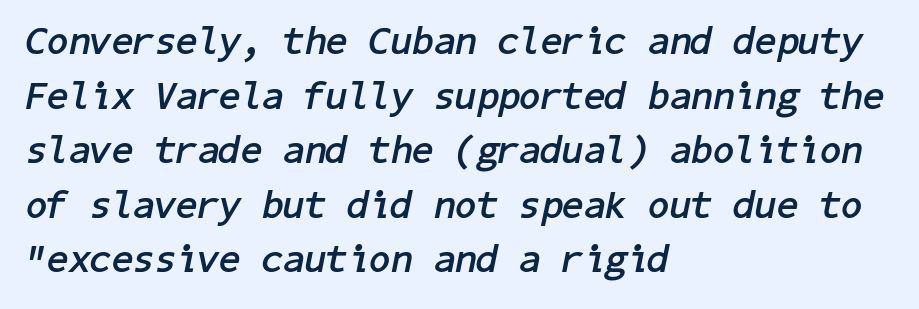
The strokes are fattened all the way to bold. Short note: letters normally spaced. The area under the type is left untouched. Casual observation: everything's shoved over to the left.
